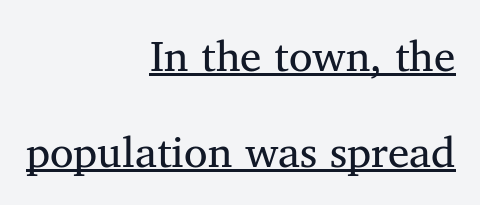
Type style note: has serifs. What stands out about the letter spacing? Nothing — it is the standard amount. The rendering uses a large line-height, opening up the rows. The face looks like a standard text weight, possibly lighter. Think of a printed novel: that variable character pitch is what you see here. The passage is arranged like a letterhead date or caption credit — flush right.
